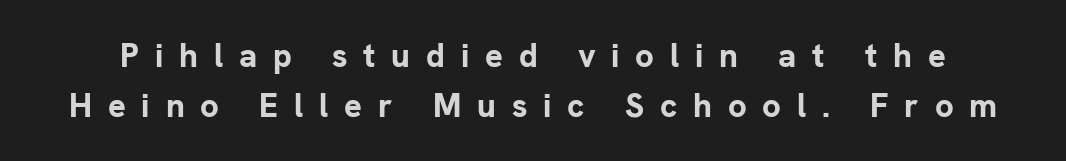
Q: Is the text bold? A: Yes.
Q: Is the text italic (slanted)? A: No, it is upright.
Q: Is the typeface a serif or a sans-serif typeface? A: Sans-serif.
Q: Is the text underlined? A: No.
Q: Is the spacing between letters normal or unusually wide? A: Unusually wide.
Q: Is the spacing between lines tight, normal or loose? A: Normal.
Q: Width (condensed, normal, or wide)? A: Normal.
Q: Stroke contrast? A: Low.
Q: x-height? A: Medium.
Q: Monospaced? A: No.
